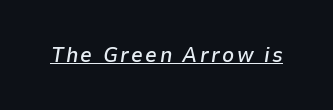
A typesetter would mark this as italic. Typographic density is moderately raised because the face is semibold. You can see a thin bar hugging the bottom of the glyphs.
